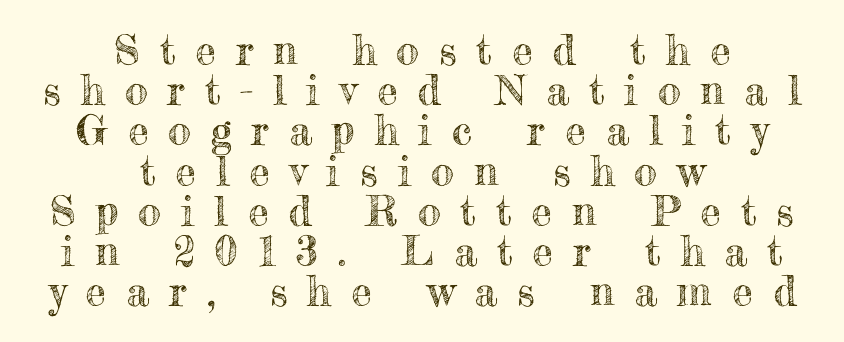
Q: Is the text italic (slanted)? A: No, it is upright.
Q: Is the text underlined? A: No.
Q: How is the paragraph aligned? A: Centered.
Q: Is the spacing between letters normal or unusually wide? A: Unusually wide.
Q: Is the spacing between lines tight, normal or loose? A: Tight.
Q: Width (condensed, normal, or wide)? A: Normal.
Q: x-height? A: Small.
Q: Monospaced? A: No.
